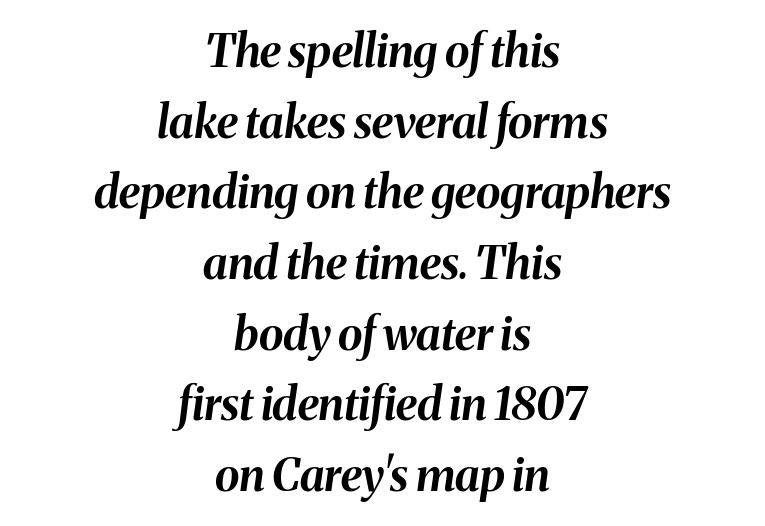
{"italic": "yes", "lean": "right", "slant_degrees": 8, "bold": "yes", "weight": "bold", "width": "normal", "stroke_contrast": "medium", "x_height": "medium", "monospaced": "no", "underline": "no", "align": "center", "line_spacing": "normal", "line_spacing_ratio": 1.57, "letter_spacing": "normal", "letter_spacing_em": 0.0, "glyph_px": 45}
